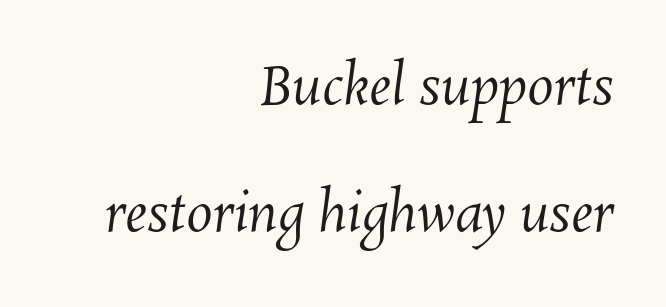
The rendering keeps characters at their native spacing. Varying glyph widths throughout — classic text-font behaviour. A flush-right, rag-left setting is used for this passage. The strokes carry an ordinary text weight at most. Check the space under the baseline: it is left empty.
